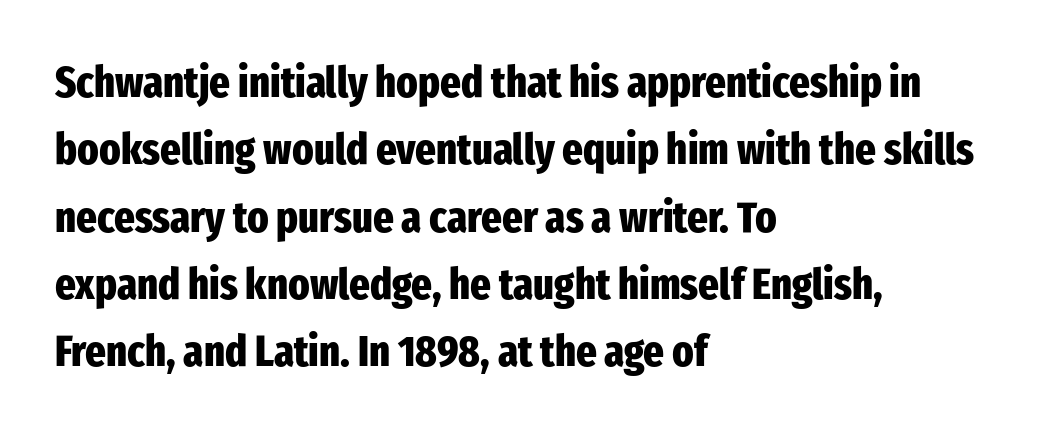
The image shows 44 px heavy, condensed sans-serif type, upright; set left-aligned, normal line spacing (1.53x), normal letter spacing, not underlined; low stroke contrast and a medium x-height.
